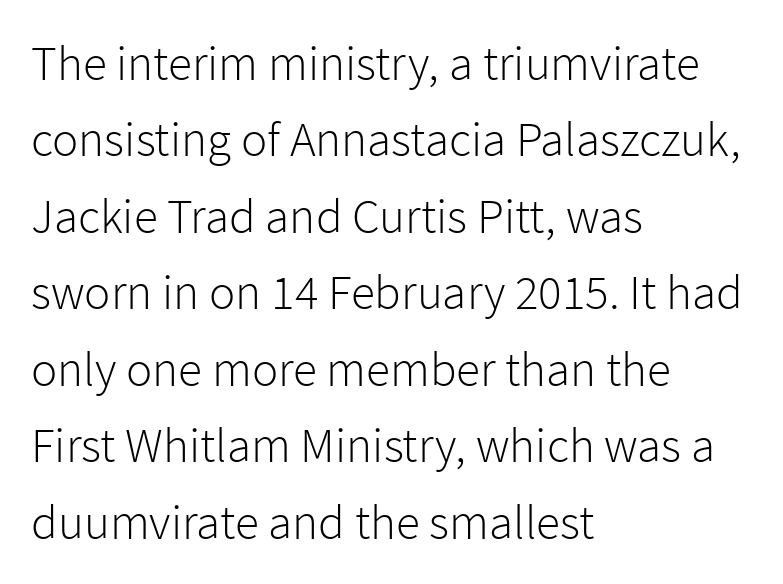
Left-aligned paragraph, ragged on the right. Check where the strokes stop: nothing finishes them off — pure sans. The face used here is proportionally spaced, like ordinary book or web type. Unmarked baselines from the first word to the last. The weight would be labelled regular, book, light, or lighter still. Italic: no, the glyphs are upright roman.
